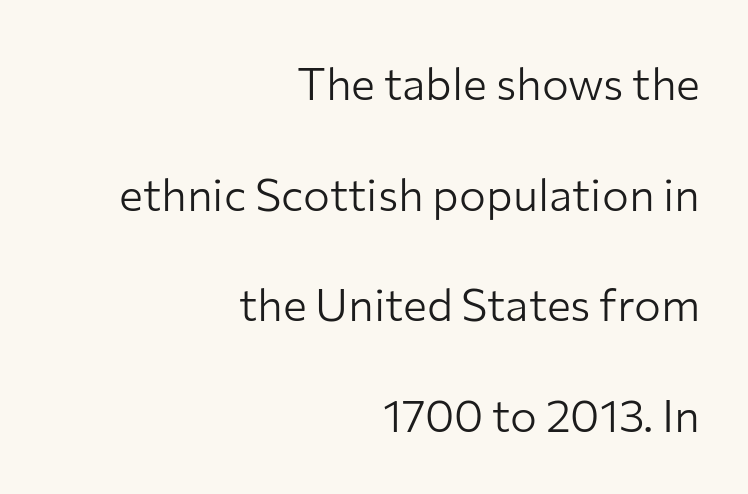
The image shows 45 px light sans-serif type, upright; set right-aligned, loose line spacing (2.46x), normal letter spacing, not underlined; low stroke contrast and a medium x-height.
